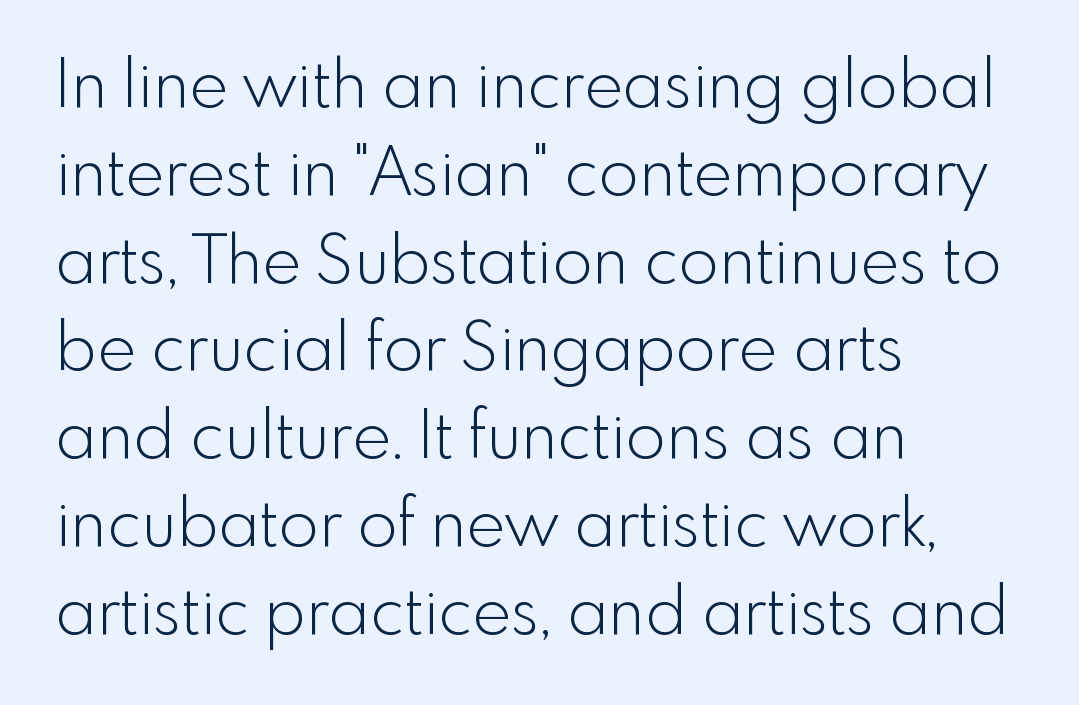
{"serif": "no", "italic": "no", "bold": "no", "weight": "light", "width": "normal", "x_height": "small", "monospaced": "no", "underline": "no", "align": "left", "line_spacing": "normal", "line_spacing_ratio": 1.33, "letter_spacing": "normal", "letter_spacing_em": 0.0, "glyph_px": 66}
